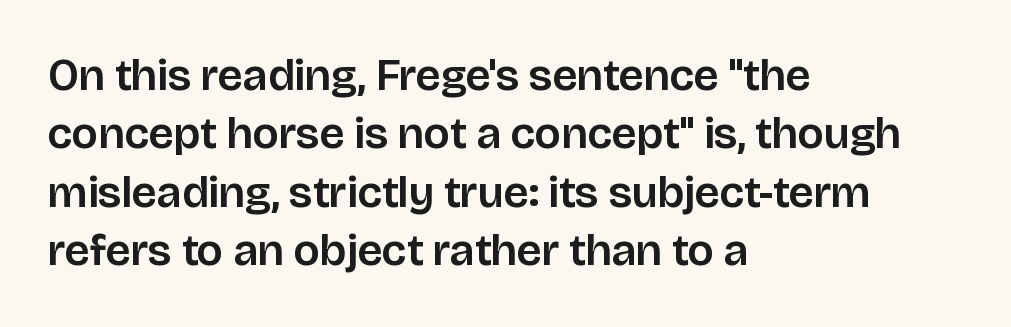
The image shows 45 px sans-serif type, upright; set left-aligned, normal line spacing (1.3x), normal letter spacing, not underlined; low stroke contrast and a large x-height.
